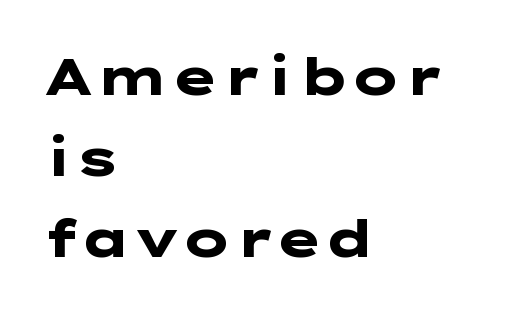
This rendering features lettering with no underline. Look at the tracking — it's just the regular setting, nothing added. Left-aligned paragraph, ragged on the right. How would I describe the line gaps? Plain and ordinary. Posture: straight, roman, zero tilt.
